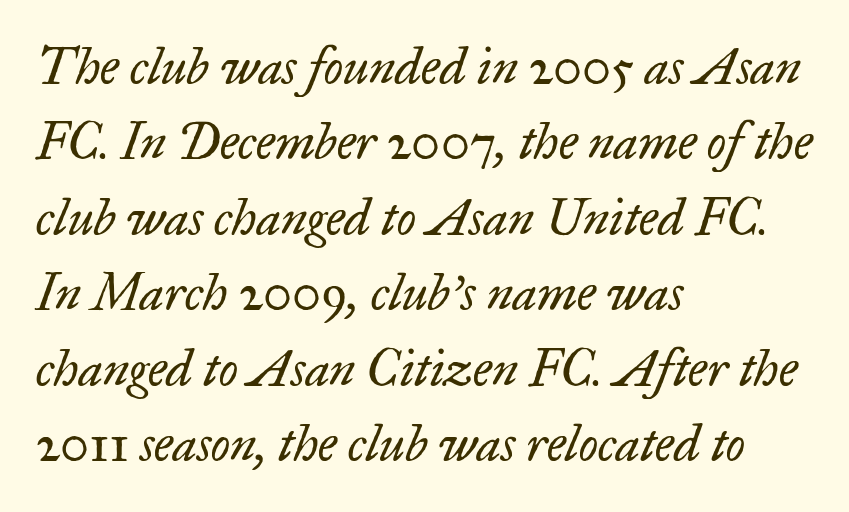
The image shows 50 px regular-weight serif type, italic (leaning right); set left-aligned, normal line spacing (1.51x), normal letter spacing, not underlined; low stroke contrast and a small x-height.
